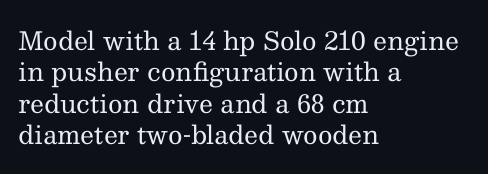
{"italic": "no", "bold": "no", "underline": "no", "align": "left", "line_spacing": "normal", "line_spacing_ratio": 1.26, "letter_spacing": "normal", "letter_spacing_em": 0.0, "glyph_px": 25}
